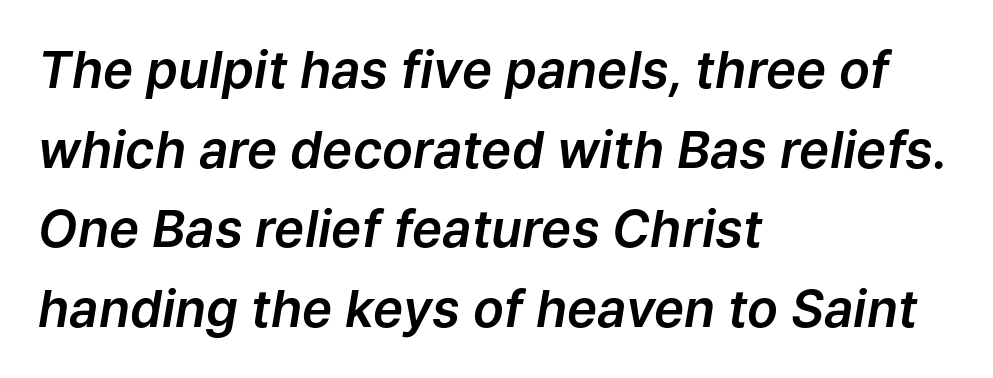
Notice how the passage keeps a crisp vertical edge on the left only. Type without underlining. The rows are spaced the way most documents space them. Here the glyphs are tracked normally, forming tight word shapes.
